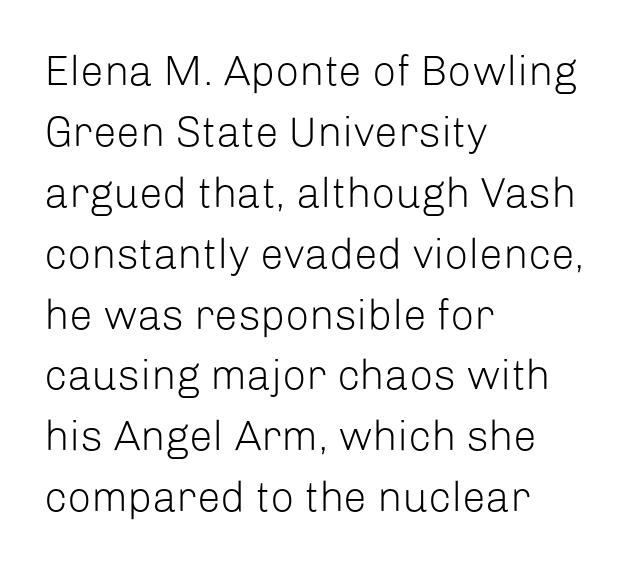
The image shows 42 px light sans-serif type, upright; set left-aligned, normal line spacing (1.45x), normal letter spacing, not underlined; low stroke contrast and a medium x-height.
